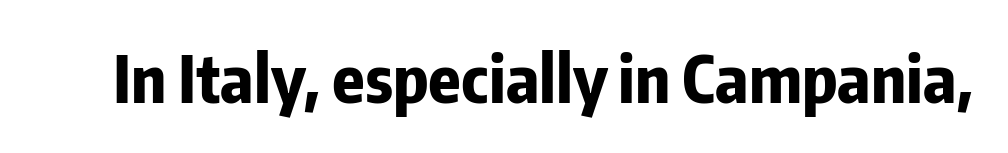
{"serif": "no", "italic": "no", "bold": "yes", "weight": "bold", "width": "condensed", "stroke_contrast": "low", "x_height": "medium", "monospaced": "no", "underline": "no", "letter_spacing": "normal", "letter_spacing_em": 0.0, "glyph_px": 66}
